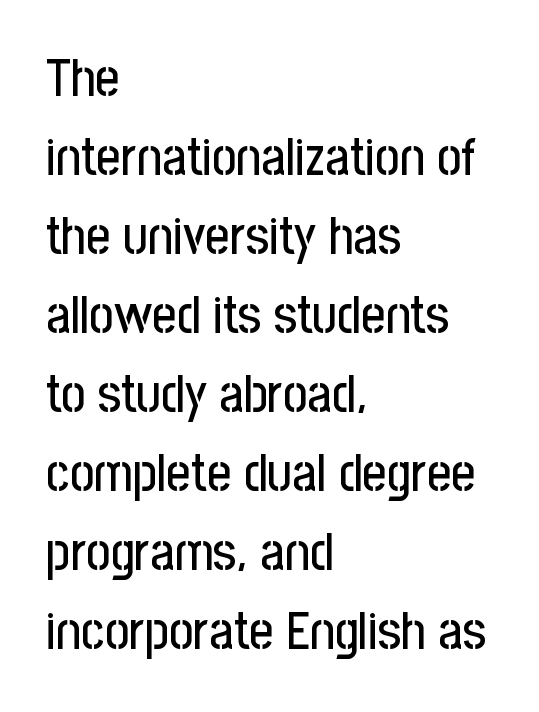
The image shows 53 px condensed sans-serif type, upright; set left-aligned, normal line spacing (1.49x), normal letter spacing, not underlined; low stroke contrast and a medium x-height.
